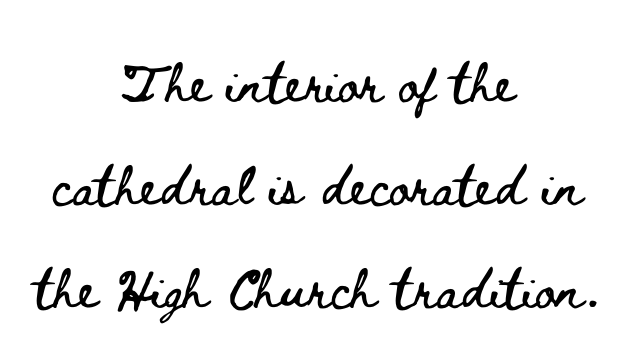
Q: Is the text italic (slanted)? A: Yes.
Q: Is the text underlined? A: No.
Q: How is the paragraph aligned? A: Centered.
Q: Is the spacing between letters normal or unusually wide? A: Normal.
Q: Is the spacing between lines tight, normal or loose? A: Loose.
Q: Width (condensed, normal, or wide)? A: Wide.
Q: Stroke contrast? A: Low.
Q: x-height? A: Small.
Q: Monospaced? A: No.
